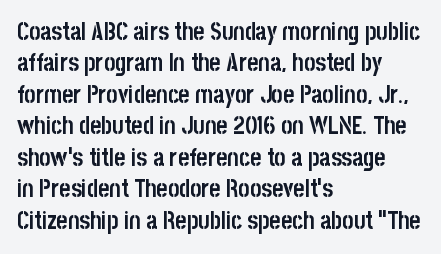
Caption: standard tracking, unaltered. In CSS terms this would be text-align: left. Unlike italic type, these characters show no tilt at all. A dark, heavy texture on the line: the type is bold.
